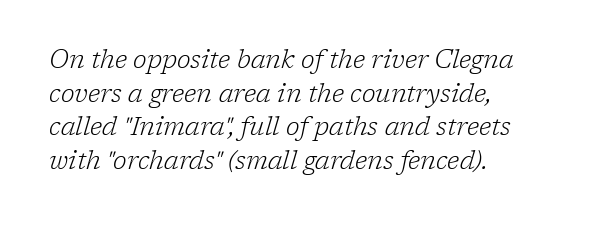
{"italic": "yes", "lean": "right", "slant_degrees": 17, "bold": "no", "underline": "no", "align": "left", "line_spacing": "normal", "line_spacing_ratio": 1.35, "letter_spacing": "normal", "letter_spacing_em": 0.0, "glyph_px": 25}
